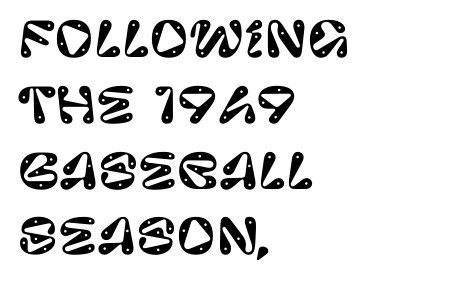
Beneath every word, the page is bare. Between one letter and the next there's only the usual sliver of space. Evenly set lines give the paragraph a standard silhouette. Caption: multi-line text, flush left, ragged right.
